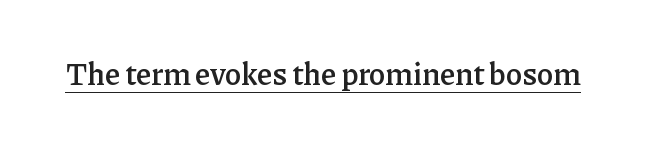
{"serif": "yes", "italic": "no", "bold": "semi", "weight": "semibold", "width": "normal", "stroke_contrast": "low", "x_height": "medium", "monospaced": "no", "underline": "yes", "letter_spacing": "normal", "letter_spacing_em": 0.0, "glyph_px": 31}
